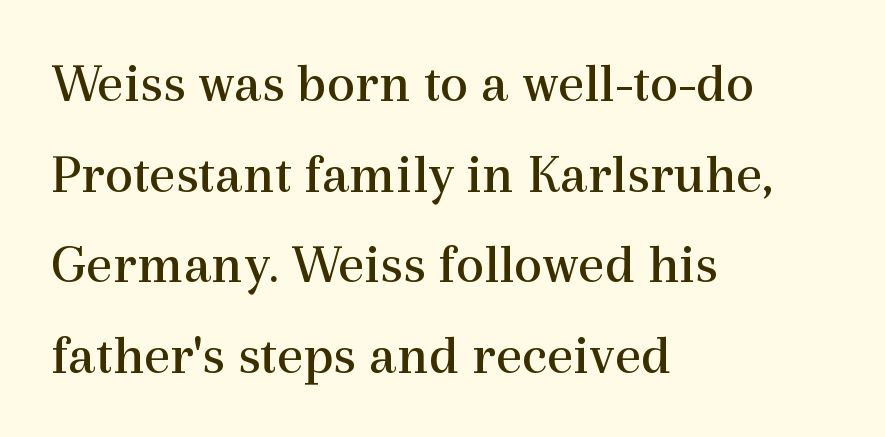
{"serif": "yes", "italic": "no", "bold": "no", "weight": "regular", "width": "normal", "x_height": "medium", "monospaced": "no", "underline": "no", "align": "left", "line_spacing": "normal", "line_spacing_ratio": 1.59, "letter_spacing": "normal", "letter_spacing_em": 0.0, "glyph_px": 57}
